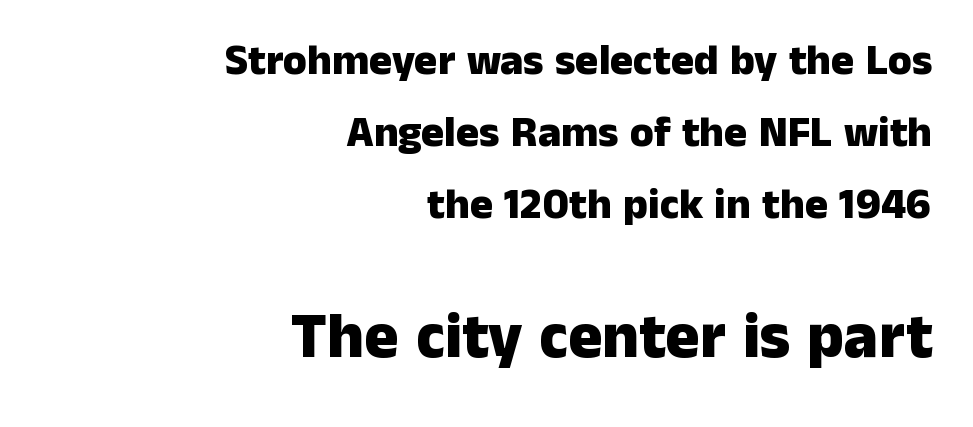
{"serif": "no", "italic": "no", "bold": "yes", "weight": "heavy", "width": "normal", "stroke_contrast": "low", "x_height": "medium", "monospaced": "no", "underline": "no", "align": "right", "line_spacing": "normal", "line_spacing_ratio": 1.68, "letter_spacing": "normal", "letter_spacing_em": 0.0, "larger_block": "second", "size_ratio": 1.49, "glyph_px": 64}
